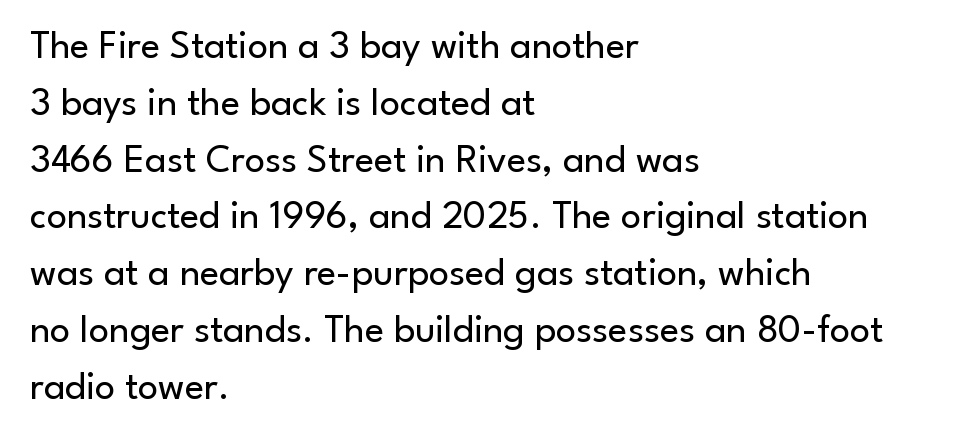
Q: Is the text bold? A: No.
Q: Is the text italic (slanted)? A: No, it is upright.
Q: Is the typeface a serif or a sans-serif typeface? A: Sans-serif.
Q: Is the text underlined? A: No.
Q: How is the paragraph aligned? A: Left-aligned.
Q: Is the spacing between letters normal or unusually wide? A: Normal.
Q: Is the spacing between lines tight, normal or loose? A: Normal.
Q: Width (condensed, normal, or wide)? A: Normal.
Q: Stroke contrast? A: Low.
Q: x-height? A: Small.
Q: Monospaced? A: No.
